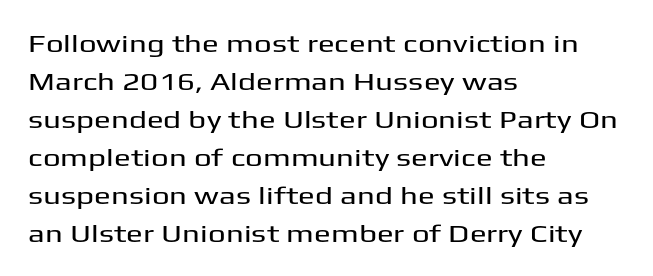
{"italic": "no", "underline": "no", "align": "left", "line_spacing": "normal", "line_spacing_ratio": 1.52, "letter_spacing": "normal", "letter_spacing_em": 0.0, "glyph_px": 25}
